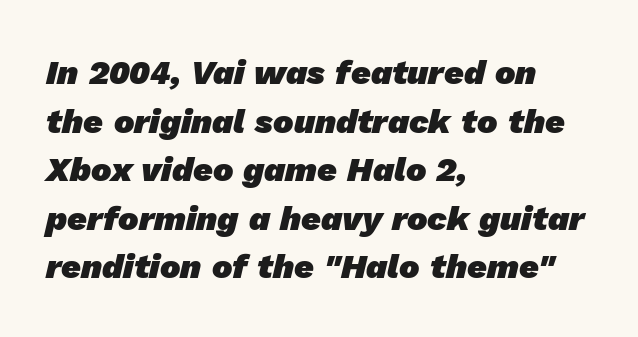
{"serif": "no", "bold": "yes", "weight": "heavy", "width": "normal", "stroke_contrast": "low", "x_height": "medium", "monospaced": "no", "underline": "no", "align": "left", "line_spacing": "normal", "line_spacing_ratio": 1.43, "letter_spacing": "normal", "letter_spacing_em": 0.0, "glyph_px": 34}
